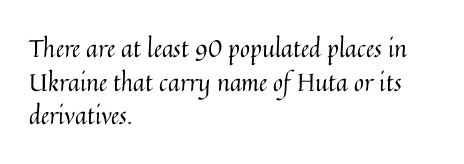
Q: Is the text bold? A: No.
Q: Is the text italic (slanted)? A: Yes.
Q: Is the text underlined? A: No.
Q: How is the paragraph aligned? A: Left-aligned.
Q: Is the spacing between letters normal or unusually wide? A: Normal.
Q: Is the spacing between lines tight, normal or loose? A: Normal.
